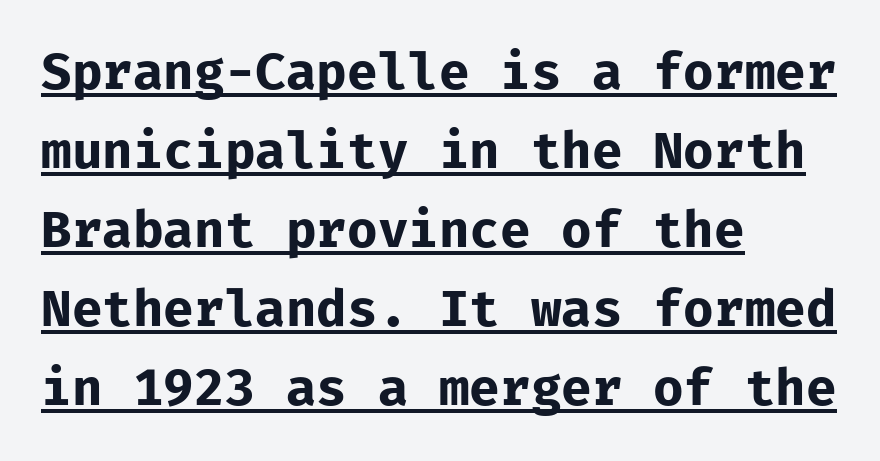
The image shows 51 px bold sans-serif type, upright, monospaced; set left-aligned, normal line spacing (1.55x), normal letter spacing, underlined; low stroke contrast and a medium x-height.
